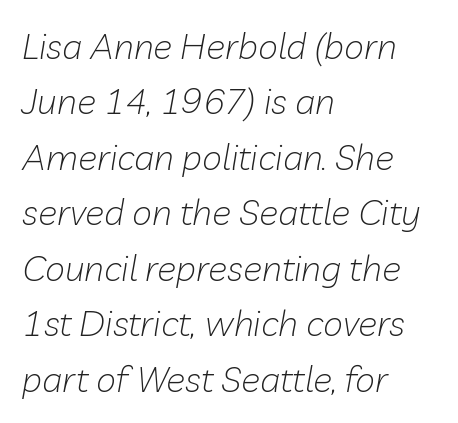
The image shows 36 px light type, italic (leaning right); set left-aligned, normal line spacing (1.54x), normal letter spacing, not underlined; low stroke contrast and a medium x-height.
